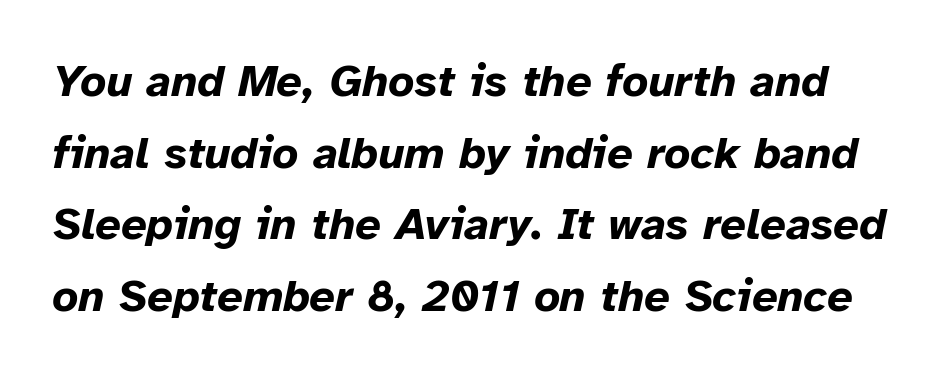
Q: Is the text bold? A: Yes.
Q: Is the text italic (slanted)? A: Yes, it leans right by about 12 degrees.
Q: Is the text underlined? A: No.
Q: Is the spacing between letters normal or unusually wide? A: Normal.
Q: Is the spacing between lines tight, normal or loose? A: Normal.
Q: Width (condensed, normal, or wide)? A: Normal.
Q: Stroke contrast? A: Low.
Q: x-height? A: Medium.
Q: Monospaced? A: No.
